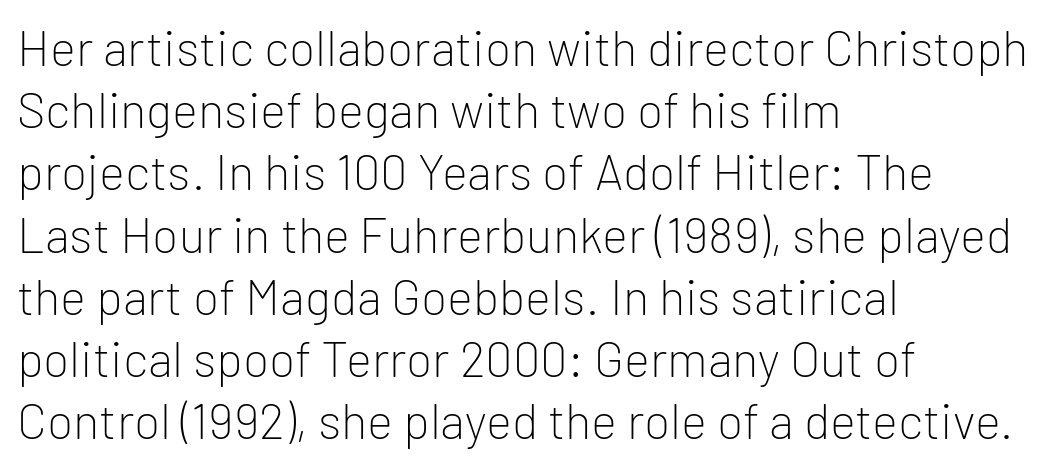
{"serif": "no", "italic": "no", "bold": "no", "weight": "light", "width": "normal", "stroke_contrast": "low", "x_height": "medium", "monospaced": "no", "underline": "no", "align": "left", "line_spacing": "normal", "line_spacing_ratio": 1.27, "letter_spacing": "normal", "letter_spacing_em": 0.0, "glyph_px": 49}
